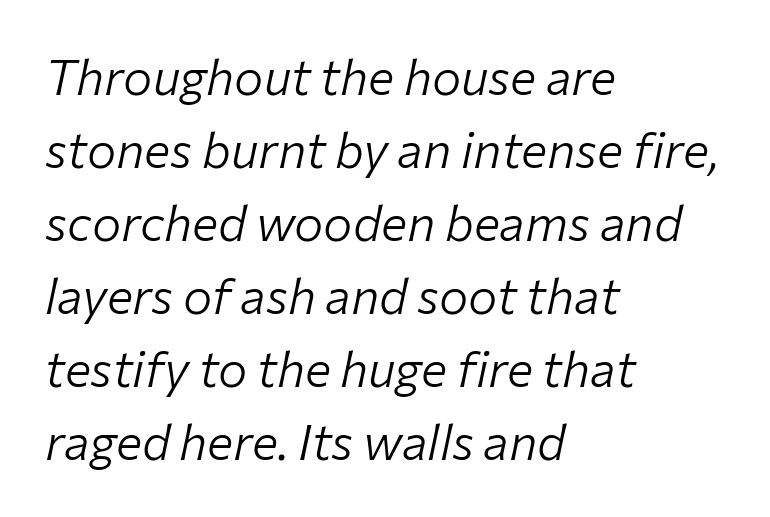
The letters are slanted; this is an italic face. Decoration check: the copy has no underline. This sample is left-justified, so line endings fall wherever the words run out. The gaps between neighbouring characters are ordinary and unremarkable. Stems here are at most as thick as an everyday book face. Students, observe: this is what conventionally led text looks like.
